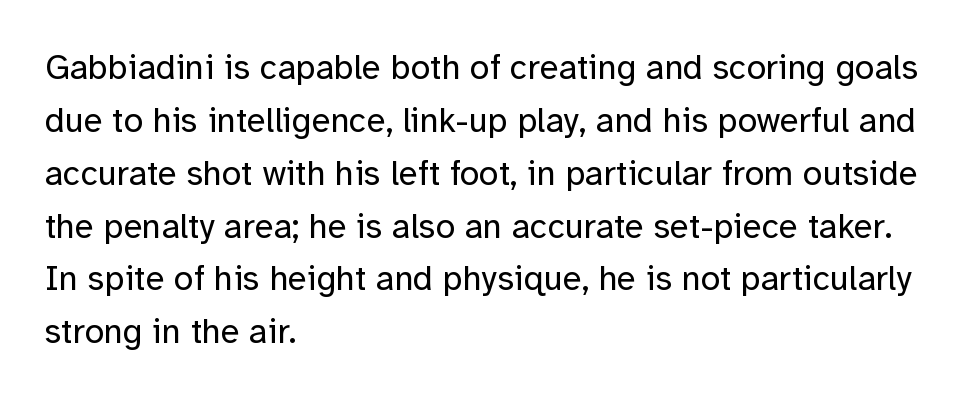
{"serif": "no", "italic": "no", "bold": "no", "weight": "regular", "width": "normal", "stroke_contrast": "low", "x_height": "medium", "monospaced": "no", "underline": "no", "align": "left", "line_spacing": "normal", "line_spacing_ratio": 1.51, "letter_spacing": "normal", "letter_spacing_em": 0.0, "glyph_px": 35}
